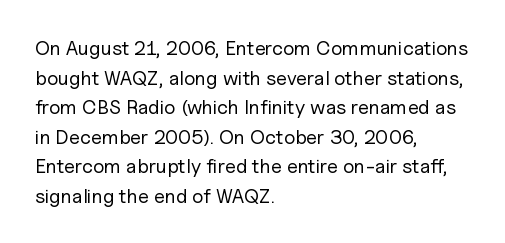
The image shows 20 px text type, upright; set left-aligned, normal line spacing (1.48x), normal letter spacing, not underlined.
